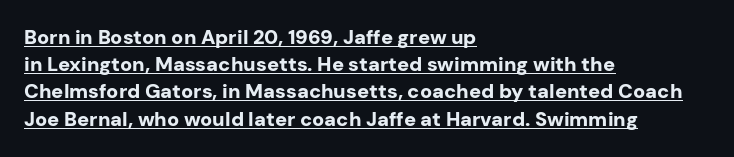
{"italic": "no", "bold": "yes", "underline": "yes", "align": "left", "line_spacing": "normal", "line_spacing_ratio": 1.36, "letter_spacing": "normal", "letter_spacing_em": 0.0, "glyph_px": 20}
